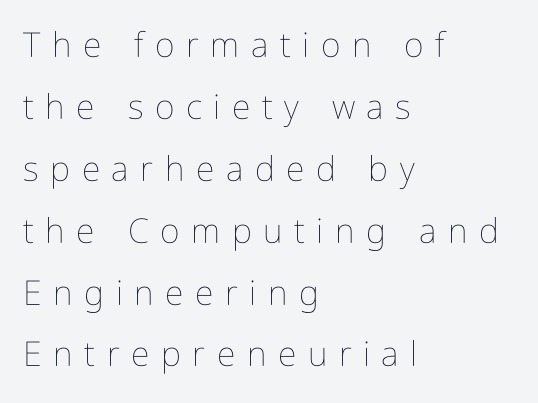
Q: Is the text bold? A: No.
Q: Is the text italic (slanted)? A: No, it is upright.
Q: Is the text underlined? A: No.
Q: How is the paragraph aligned? A: Left-aligned.
Q: Is the spacing between letters normal or unusually wide? A: Unusually wide.
Q: Width (condensed, normal, or wide)? A: Condensed.
Q: Stroke contrast? A: Low.
Q: x-height? A: Medium.
Q: Monospaced? A: No.
